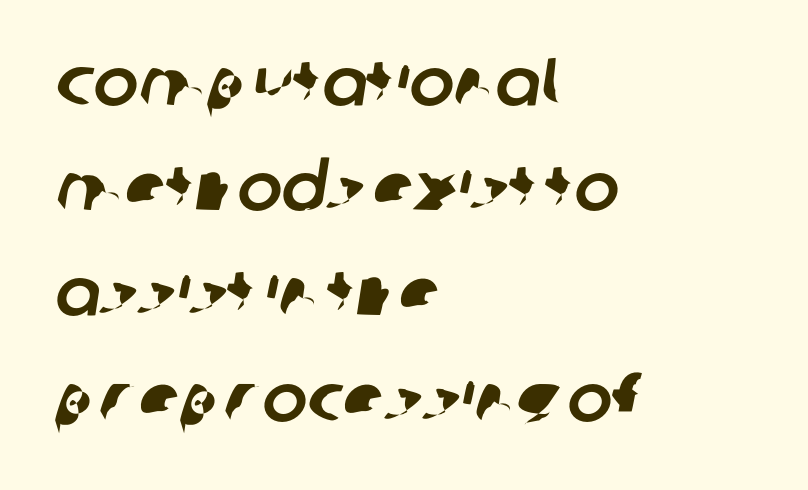
The image shows 67 px sans-serif type; set left-aligned, normal line spacing (1.57x), normal letter spacing, not underlined; low stroke contrast and a large x-height.
